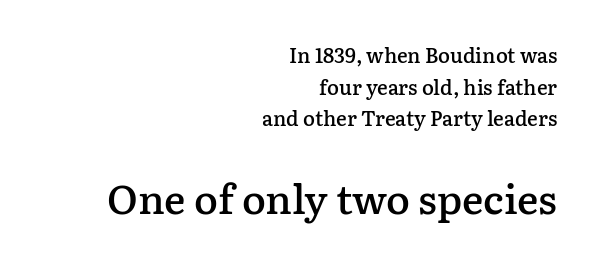
Q: Is the text bold? A: Semi-bold.
Q: Is the text italic (slanted)? A: No, it is upright.
Q: Is the typeface a serif or a sans-serif typeface? A: Serif.
Q: Is the text underlined? A: No.
Q: How is the paragraph aligned? A: Right-aligned.
Q: Is the spacing between letters normal or unusually wide? A: Normal.
Q: Is the spacing between lines tight, normal or loose? A: Normal.
Q: Which block of text is set in a larger size, the first (top) or the second (bottom)? A: The second (bottom) one.
Q: Width (condensed, normal, or wide)? A: Normal.
Q: Stroke contrast? A: Low.
Q: x-height? A: Medium.
Q: Monospaced? A: No.
